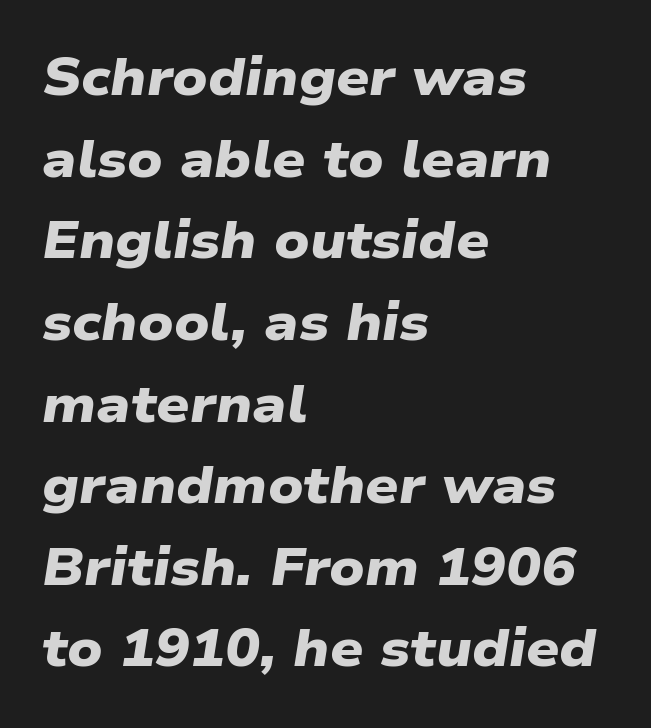
Reading down the column, the eye jumps a familiar distance to each next line. The letters advance in unequal steps, a hallmark of proportional type. Does the type have serifs? No, each stem ends abruptly. The gaps between neighbouring characters are ordinary and unremarkable.
